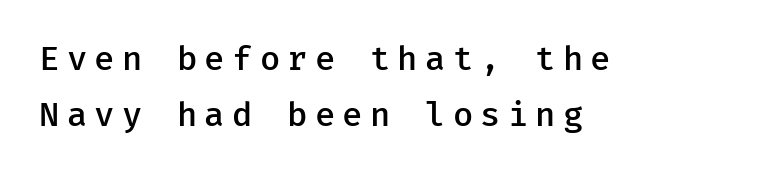
The image shows 33 px semibold sans-serif type, upright; set left-aligned, normal line spacing (1.7x), unusually wide letter spacing (+0.22 em), not underlined; low stroke contrast and a medium x-height.
